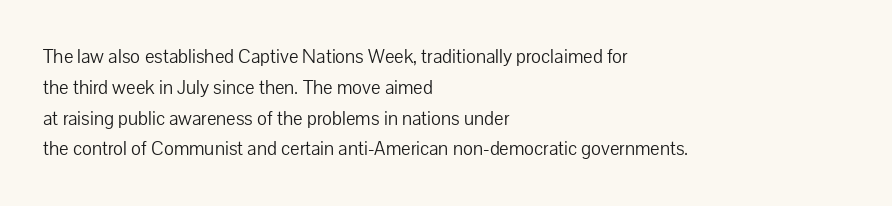
Unmarked baselines from the first word to the last. Between one letter and the next there's only the usual sliver of space. Left-aligned paragraph, ragged on the right. Compared with typical paragraphs, the rows here are spaced about the same. It's the straight-up-and-down kind of type.
